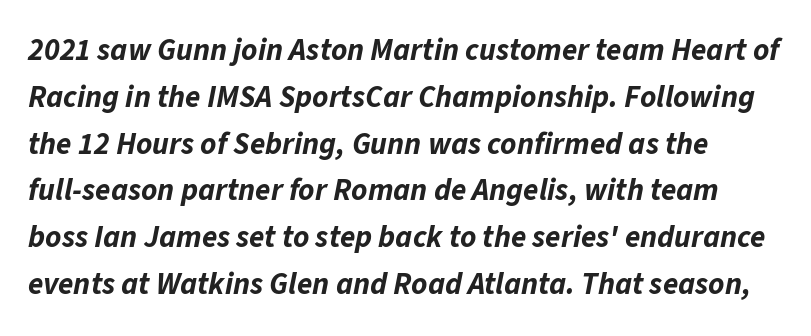
Underline: absent. The line-height multiplier appears to be the usual default. The typesetting leans heavy: a genuine bold. The rendering uses natural spacing where letterforms have individual widths.
